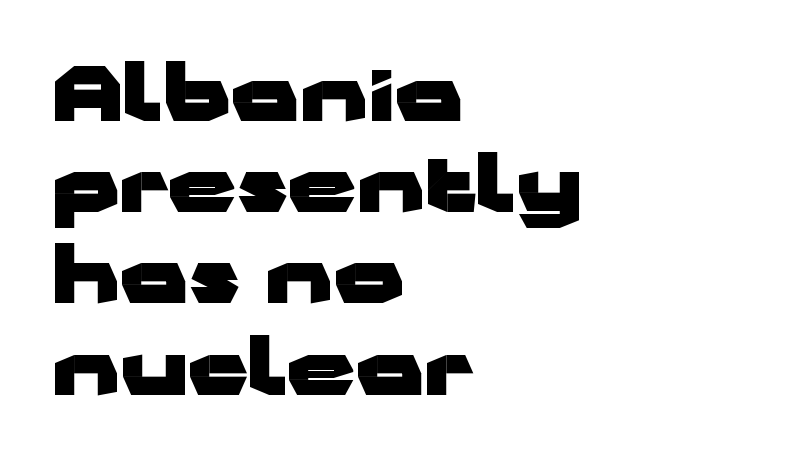
Q: Is the text bold? A: Yes.
Q: Is the text italic (slanted)? A: No, it is upright.
Q: Is the typeface a serif or a sans-serif typeface? A: Sans-serif.
Q: Is the text underlined? A: No.
Q: How is the paragraph aligned? A: Left-aligned.
Q: Is the spacing between letters normal or unusually wide? A: Normal.
Q: Width (condensed, normal, or wide)? A: Wide.
Q: Stroke contrast? A: Low.
Q: x-height? A: Medium.
Q: Monospaced? A: No.
